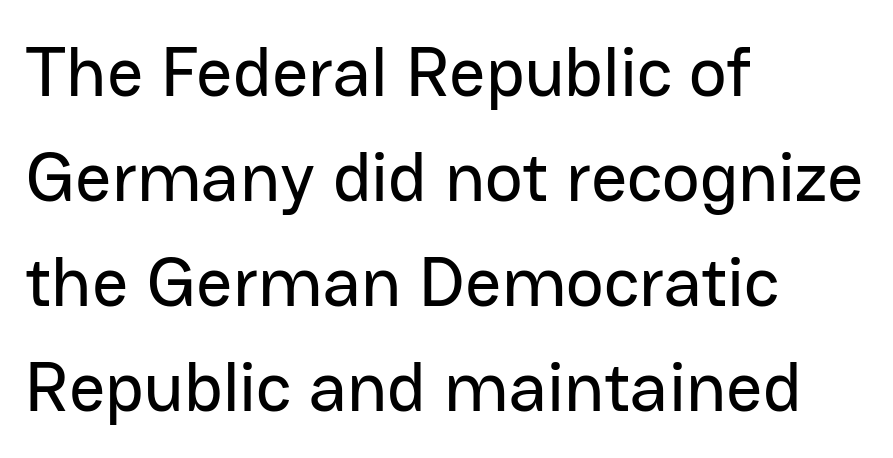
The font's upright variant was chosen for this text. You could not count columns in this text — the font is proportionally spaced. This block has exactly the height ordinary leading produces. Regarding serifs, this sample does without them. You could call the tracking neutral — neither tight nor loose. Layout note: lines flush left.
